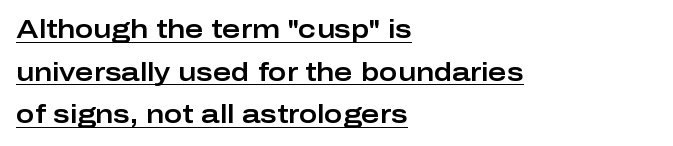
The image shows 25 px text type, upright; set left-aligned, line spacing 1.71x, normal letter spacing, underlined.
